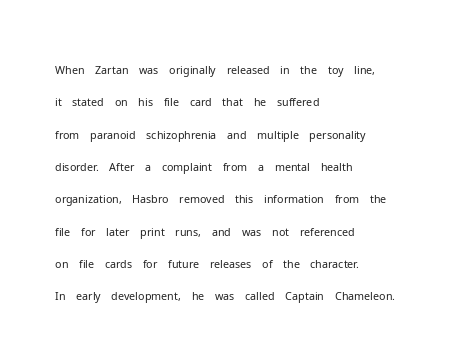
Q: Is the text bold? A: No.
Q: Is the text italic (slanted)? A: No, it is upright.
Q: Is the text underlined? A: No.
Q: How is the paragraph aligned? A: Left-aligned.
Q: Is the spacing between letters normal or unusually wide? A: Normal.
Q: Is the spacing between lines tight, normal or loose? A: Normal.
